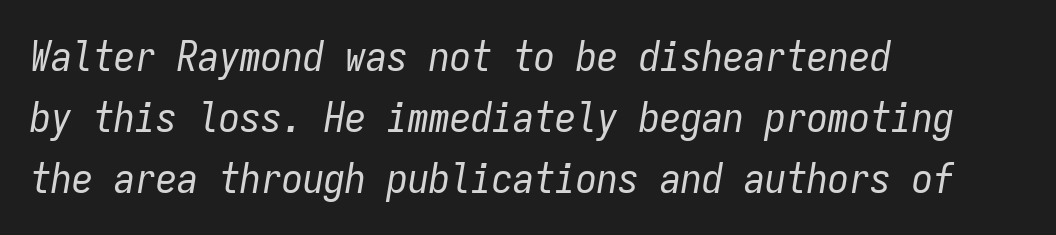
{"italic": "yes", "lean": "right", "slant_degrees": 9, "bold": "no", "weight": "regular", "width": "condensed", "stroke_contrast": "low", "x_height": "medium", "monospaced": "yes", "underline": "no", "align": "left", "line_spacing": "normal", "line_spacing_ratio": 1.45, "letter_spacing": "normal", "letter_spacing_em": 0.0, "glyph_px": 42}
